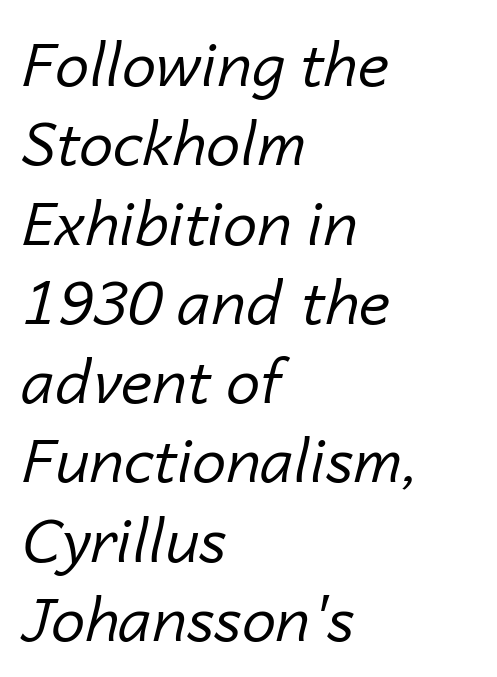
{"italic": "yes", "lean": "right", "slant_degrees": 14, "bold": "no", "weight": "regular", "width": "normal", "stroke_contrast": "low", "x_height": "medium", "monospaced": "no", "underline": "no", "align": "left", "line_spacing": "normal", "line_spacing_ratio": 1.3, "letter_spacing": "normal", "letter_spacing_em": 0.0, "glyph_px": 61}
